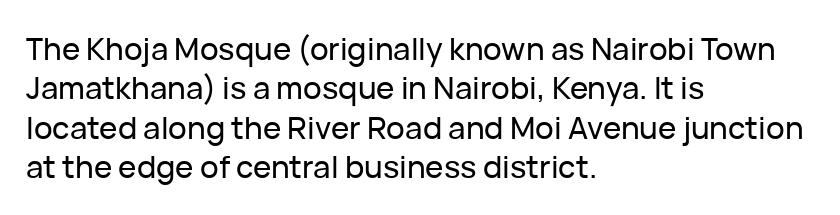
Q: Is the text italic (slanted)? A: No, it is upright.
Q: Is the typeface a serif or a sans-serif typeface? A: Sans-serif.
Q: Is the text underlined? A: No.
Q: How is the paragraph aligned? A: Left-aligned.
Q: Is the spacing between letters normal or unusually wide? A: Normal.
Q: Is the spacing between lines tight, normal or loose? A: Normal.
Q: Width (condensed, normal, or wide)? A: Normal.
Q: Stroke contrast? A: Low.
Q: x-height? A: Medium.
Q: Monospaced? A: No.
